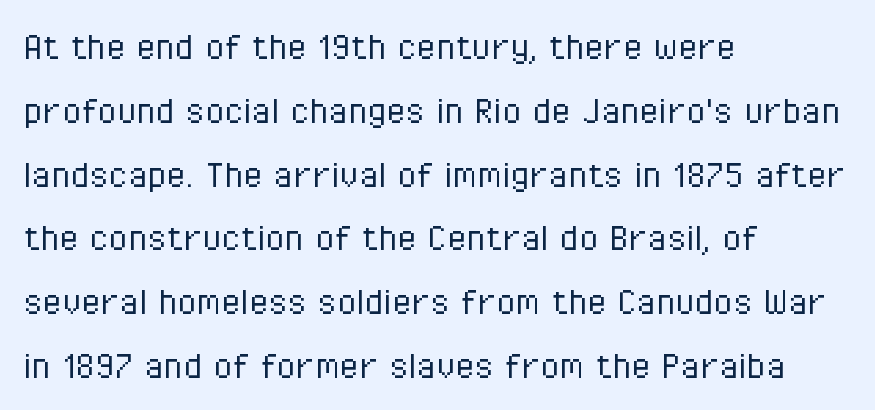
{"serif": "no", "italic": "no", "bold": "no", "weight": "light", "width": "condensed", "stroke_contrast": "low", "x_height": "medium", "monospaced": "no", "underline": "no", "align": "left", "line_spacing": "normal", "line_spacing_ratio": 1.45, "letter_spacing": "normal", "letter_spacing_em": 0.0, "glyph_px": 44}
